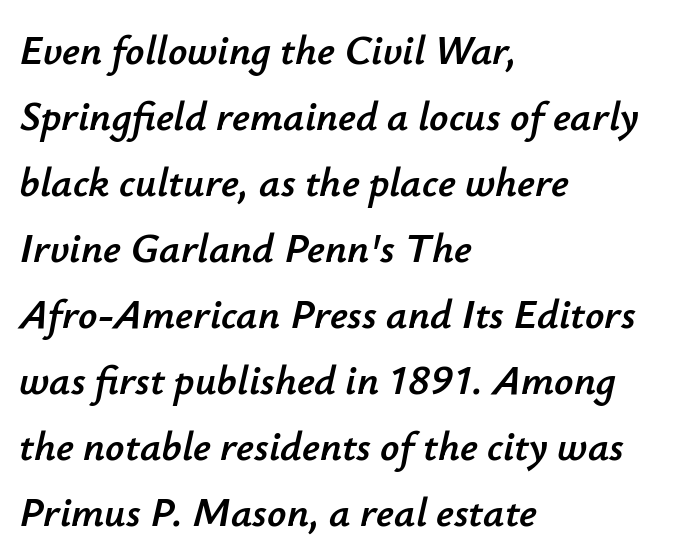
Q: Is the text italic (slanted)? A: Yes, it leans right by about 12 degrees.
Q: Is the text underlined? A: No.
Q: How is the paragraph aligned? A: Left-aligned.
Q: Is the spacing between letters normal or unusually wide? A: Normal.
Q: Is the spacing between lines tight, normal or loose? A: Normal.
Q: Width (condensed, normal, or wide)? A: Normal.
Q: Stroke contrast? A: Low.
Q: x-height? A: Small.
Q: Monospaced? A: No.
